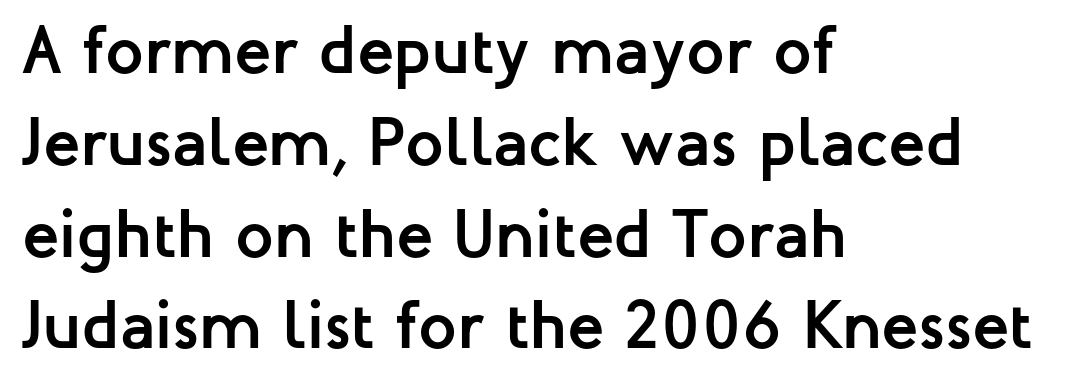
This sample uses an upright cut, with every glyph sitting square on the baseline. Descenders are the only things crossing below the line. Nothing sits at the stroke ends, so this counts as sans-serif. The typesetting leans heavy: a genuine bold. These lines are set flush left with a ragged right edge. Normally led — the rows are evenly, conventionally spaced.
